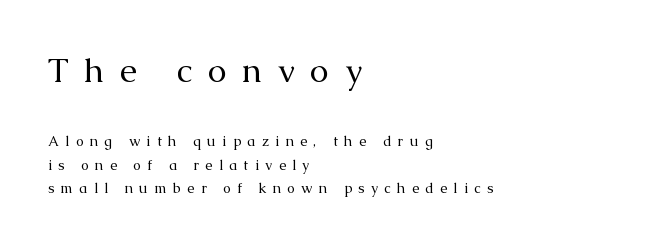
No chunkiness to these letters — they're not bold. The type is letterspaced generously, with wide tracking. Typesetter's note — upper block bumped up in size, lower block left smaller. A normal amount of white space separates one row of letters from the next. A classic flush-left, rag-right setting is used for this passage.
